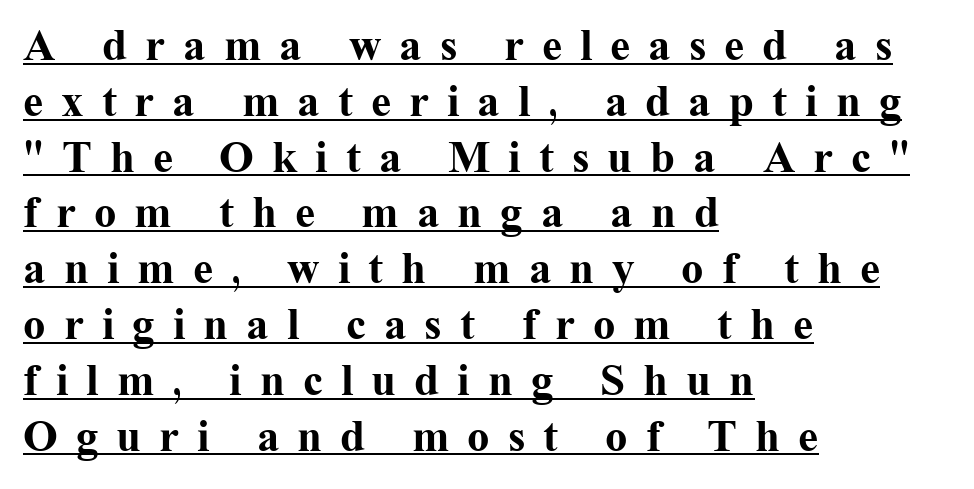
{"serif": "yes", "italic": "no", "bold": "yes", "weight": "bold", "width": "normal", "stroke_contrast": "medium", "x_height": "medium", "monospaced": "no", "underline": "yes", "align": "left", "line_spacing_ratio": 1.24, "letter_spacing": "wide", "letter_spacing_em": 0.4, "glyph_px": 45}
